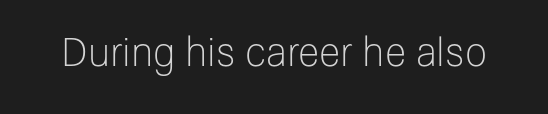
{"serif": "no", "italic": "no", "bold": "no", "weight": "light", "width": "normal", "stroke_contrast": "low", "x_height": "medium", "monospaced": "no", "underline": "no", "letter_spacing": "normal", "letter_spacing_em": 0.0, "glyph_px": 39}
